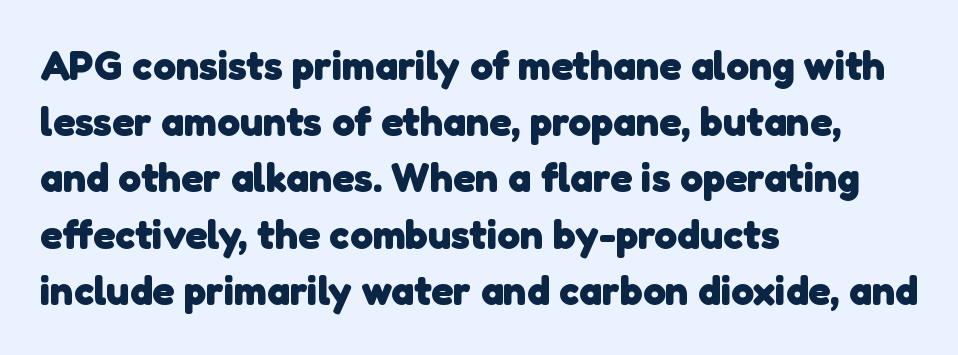
Q: Is the text bold? A: Yes.
Q: Is the typeface a serif or a sans-serif typeface? A: Sans-serif.
Q: Is the text underlined? A: No.
Q: How is the paragraph aligned? A: Left-aligned.
Q: Is the spacing between letters normal or unusually wide? A: Normal.
Q: Is the spacing between lines tight, normal or loose? A: Normal.
Q: Width (condensed, normal, or wide)? A: Normal.
Q: Stroke contrast? A: Low.
Q: x-height? A: Medium.
Q: Monospaced? A: No.
